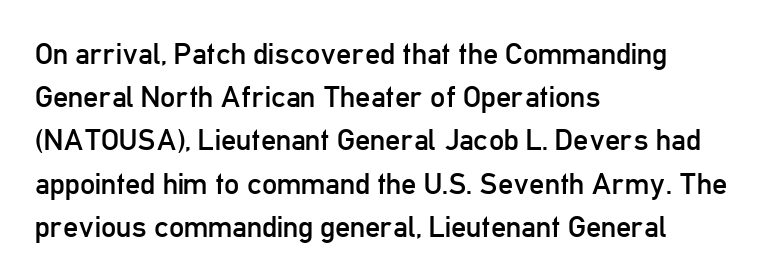
The image shows 30 px regular-weight, condensed sans-serif type, upright; set left-aligned, normal line spacing (1.44x), normal letter spacing, not underlined; low stroke contrast and a medium x-height.
